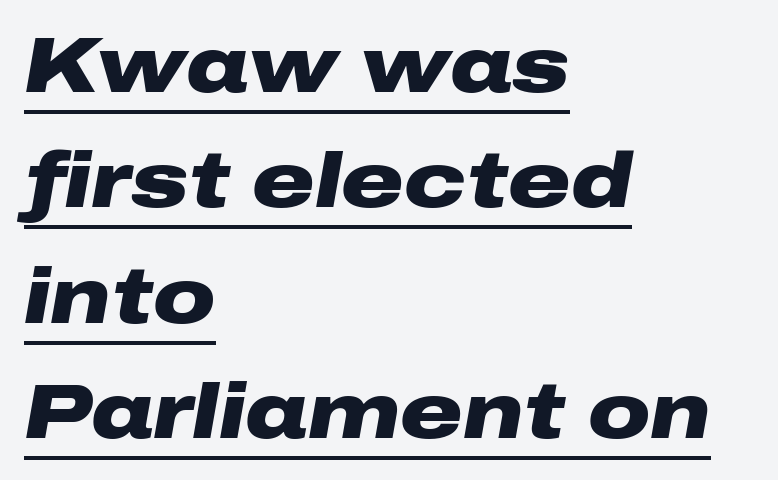
The image shows 77 px heavy, wide type, italic (leaning right); set left-aligned, normal line spacing (1.5x), normal letter spacing, underlined; low stroke contrast and a medium x-height.
